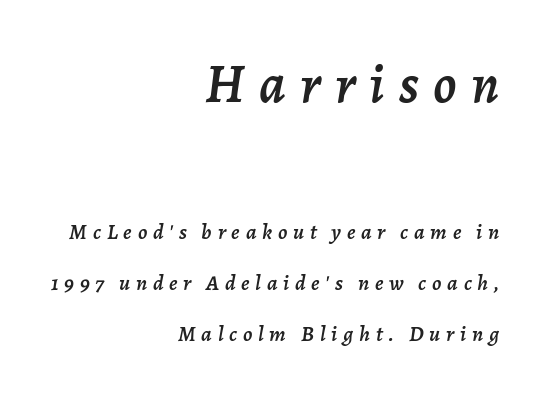
{"italic": "yes", "lean": "right", "slant_degrees": 7, "width": "normal", "stroke_contrast": "low", "x_height": "medium", "monospaced": "no", "underline": "no", "align": "right", "line_spacing": "loose", "line_spacing_ratio": 2.3, "letter_spacing": "wide", "letter_spacing_em": 0.26, "larger_block": "first", "size_ratio": 2.5, "glyph_px": 55}
